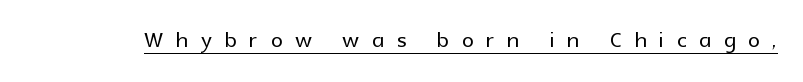
The letters advance in unequal steps, a hallmark of proportional type. You can tell it's not italic because the verticals are truly vertical. The rendering uses the underline text-decoration. The designer went with a sans here, leaving each stem footless. Students, note that the glyphs here are deliberately spaced far apart.
